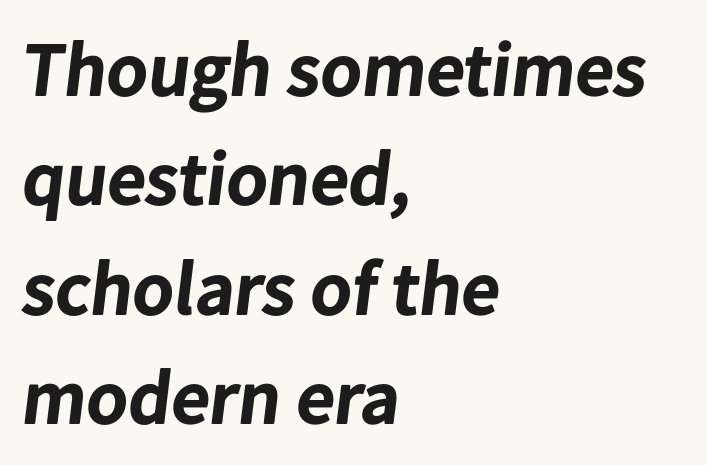
Q: Is the text bold? A: Yes.
Q: Is the typeface a serif or a sans-serif typeface? A: Sans-serif.
Q: Is the text underlined? A: No.
Q: How is the paragraph aligned? A: Left-aligned.
Q: Is the spacing between letters normal or unusually wide? A: Normal.
Q: Is the spacing between lines tight, normal or loose? A: Normal.
Q: Width (condensed, normal, or wide)? A: Normal.
Q: Stroke contrast? A: Low.
Q: x-height? A: Medium.
Q: Monospaced? A: No.
